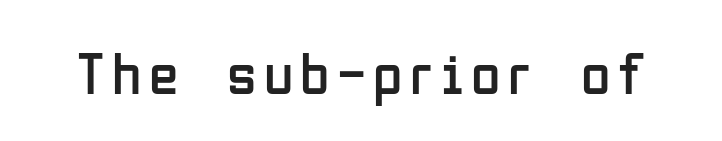
The image shows 60 px regular-weight, condensed sans-serif type, upright; set not underlined; low stroke contrast and a medium x-height.
